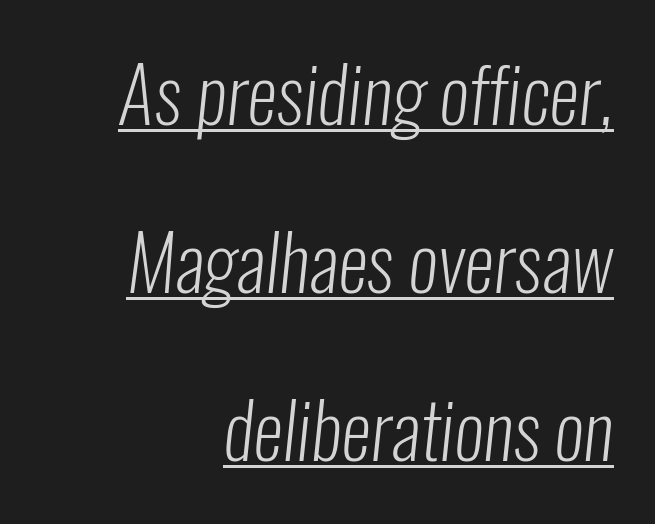
Q: Is the text bold? A: No.
Q: Is the typeface a serif or a sans-serif typeface? A: Sans-serif.
Q: Is the text underlined? A: Yes.
Q: How is the paragraph aligned? A: Right-aligned.
Q: Is the spacing between letters normal or unusually wide? A: Normal.
Q: Is the spacing between lines tight, normal or loose? A: Loose.
Q: Width (condensed, normal, or wide)? A: Condensed.
Q: Stroke contrast? A: Low.
Q: x-height? A: Medium.
Q: Monospaced? A: No.
